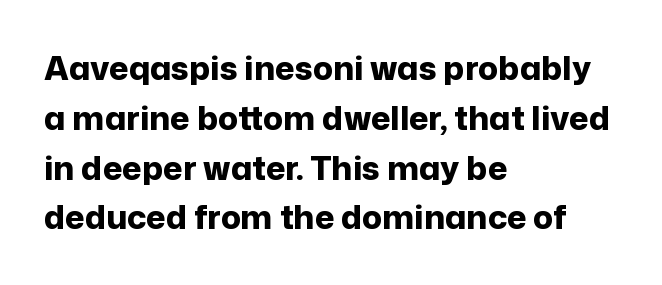
{"serif": "no", "italic": "no", "bold": "yes", "weight": "bold", "width": "normal", "stroke_contrast": "low", "x_height": "medium", "monospaced": "no", "underline": "no", "align": "left", "line_spacing": "normal", "line_spacing_ratio": 1.51, "letter_spacing": "normal", "letter_spacing_em": 0.0, "glyph_px": 33}
